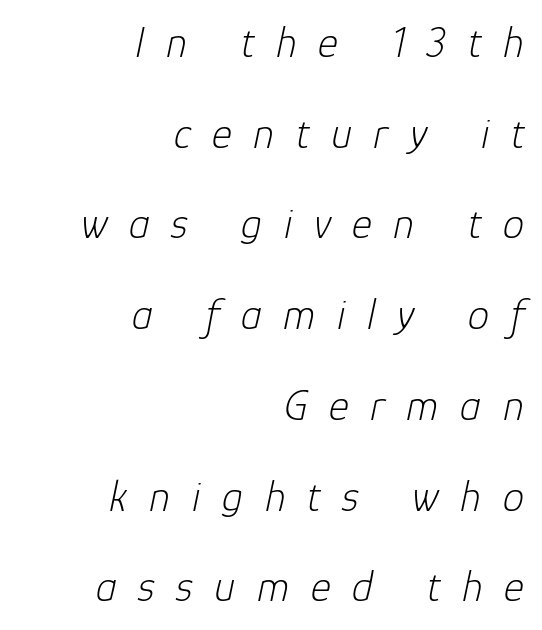
The image shows 43 px light type, italic (leaning right); set right-aligned, loose line spacing (2.11x), unusually wide letter spacing (+0.5 em), not underlined; low stroke contrast and a medium x-height.
